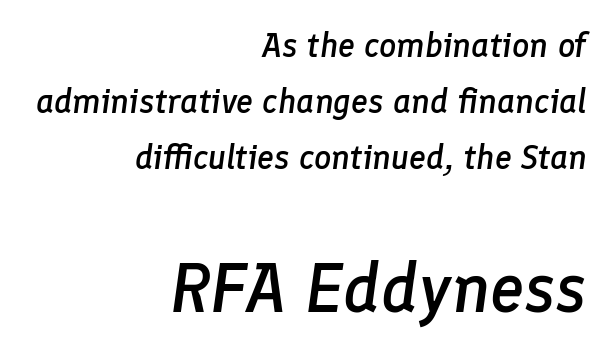
Q: Is the text bold? A: Semi-bold.
Q: Is the text italic (slanted)? A: Yes, it leans right by about 8 degrees.
Q: Is the text underlined? A: No.
Q: How is the paragraph aligned? A: Right-aligned.
Q: Is the spacing between letters normal or unusually wide? A: Normal.
Q: Is the spacing between lines tight, normal or loose? A: Normal.
Q: Which block of text is set in a larger size, the first (top) or the second (bottom)? A: The second (bottom) one.
Q: Width (condensed, normal, or wide)? A: Normal.
Q: Stroke contrast? A: Low.
Q: x-height? A: Medium.
Q: Monospaced? A: No.
